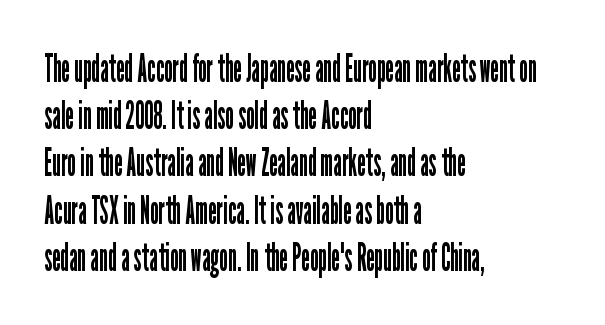
Line starts are locked; line ends wander. The space directly below the letters is spotless. The letters advance in unequal steps, a hallmark of proportional type. This is sans-serif lettering, the kind often seen on screens and signage. Italic? Not at all — the glyphs are vertical. The letters look calm and open, with moderate or lighter stems.
